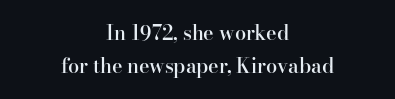
{"italic": "no", "bold": "semi", "underline": "no", "align": "center", "line_spacing": "normal", "line_spacing_ratio": 1.67, "letter_spacing": "normal", "letter_spacing_em": 0.0, "glyph_px": 20}
